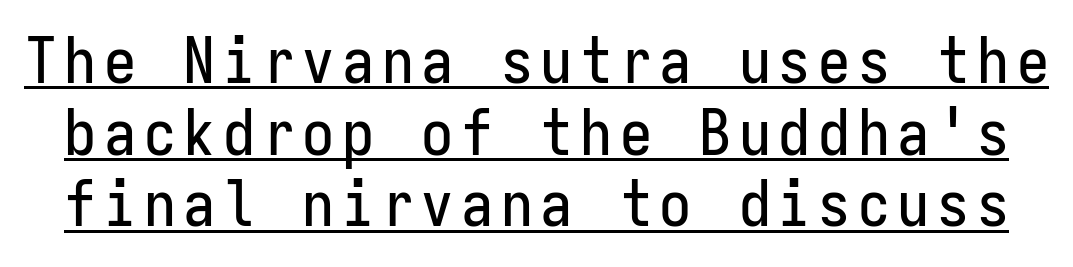
Q: Is the text italic (slanted)? A: No, it is upright.
Q: Is the typeface a serif or a sans-serif typeface? A: Sans-serif.
Q: Is the text underlined? A: Yes.
Q: Is the spacing between lines tight, normal or loose? A: Tight.
Q: Width (condensed, normal, or wide)? A: Condensed.
Q: Stroke contrast? A: Low.
Q: x-height? A: Medium.
Q: Monospaced? A: Yes.
